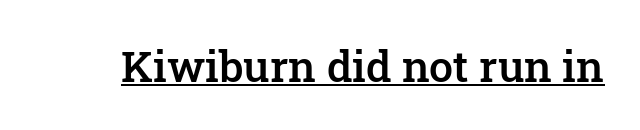
The image shows 43 px semibold serif type, upright; set normal letter spacing, underlined; low stroke contrast and a medium x-height.
